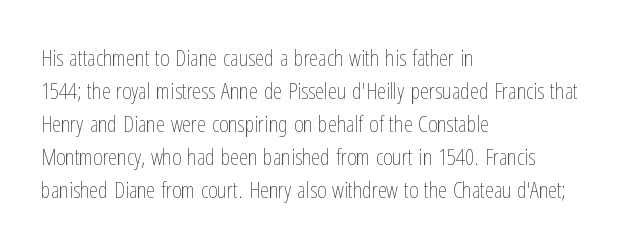
Honestly, the row spacing looks completely unremarkable. Caption: face not bold, strokes unweighted. Posture: vertical. This rendering features lettering with no underline. The setting favours the left margin, as ordinary paragraphs usually do.
